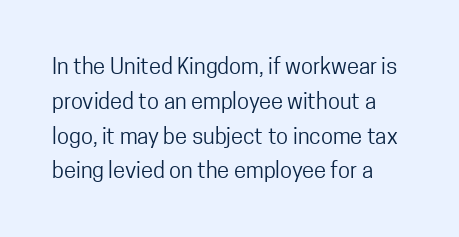
{"italic": "no", "bold": "no", "underline": "no", "line_spacing": "normal", "line_spacing_ratio": 1.58, "letter_spacing": "normal", "letter_spacing_em": 0.0, "glyph_px": 22}
